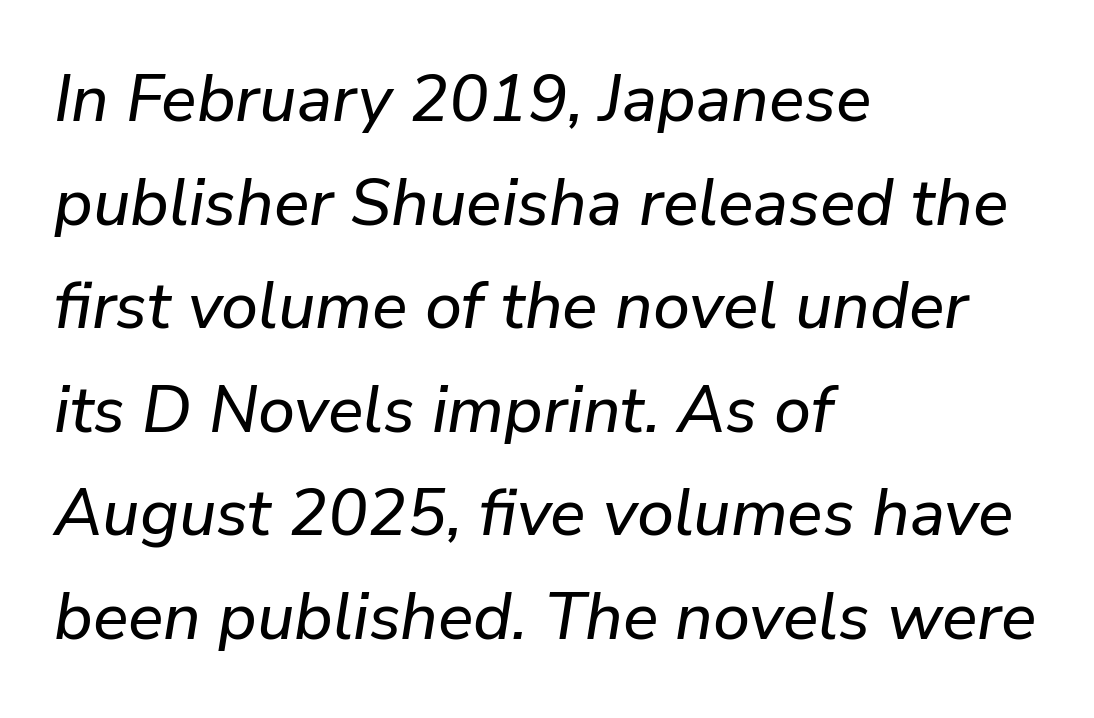
The compositor pushed each line to the left boundary. Tracking value appears to be zero — textbook default spacing. Rendered with sloped, italic letterforms. A typesetter would call this proportional, since set widths differ per character. The rows are spaced the way most documents space them. Plain, unruled lines of type.
